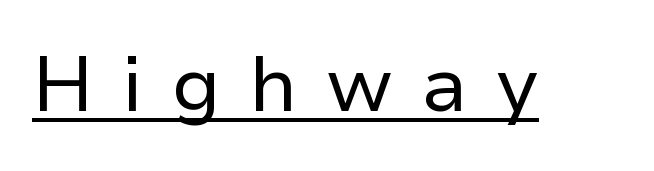
{"serif": "no", "italic": "no", "bold": "no", "weight": "regular", "width": "normal", "stroke_contrast": "low", "x_height": "medium", "monospaced": "no", "underline": "yes", "letter_spacing": "wide", "letter_spacing_em": 0.36, "glyph_px": 78}
